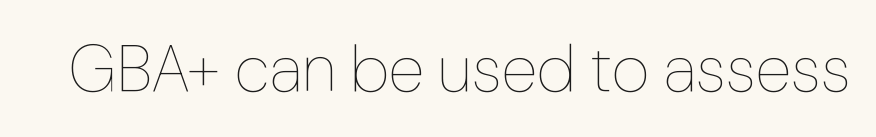
The image shows 66 px thin type, upright; set normal letter spacing, not underlined; low stroke contrast and a medium x-height.
